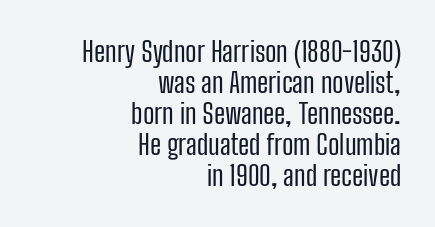
Q: Is the text bold? A: No.
Q: Is the text italic (slanted)? A: No, it is upright.
Q: Is the typeface a serif or a sans-serif typeface? A: Sans-serif.
Q: Is the text underlined? A: No.
Q: How is the paragraph aligned? A: Right-aligned.
Q: Is the spacing between letters normal or unusually wide? A: Normal.
Q: Is the spacing between lines tight, normal or loose? A: Tight.
Q: Width (condensed, normal, or wide)? A: Condensed.
Q: Stroke contrast? A: Low.
Q: x-height? A: Medium.
Q: Monospaced? A: No.
